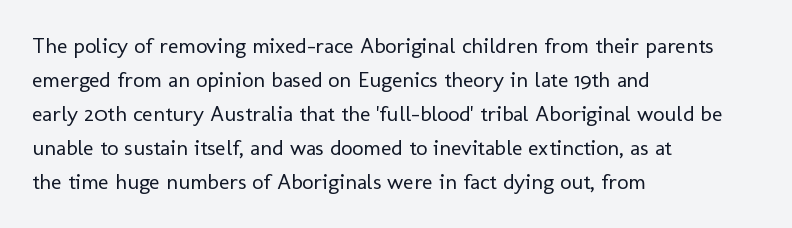
Q: Is the text bold? A: No.
Q: Is the text italic (slanted)? A: No, it is upright.
Q: Is the text underlined? A: No.
Q: How is the paragraph aligned? A: Left-aligned.
Q: Is the spacing between letters normal or unusually wide? A: Normal.
Q: Is the spacing between lines tight, normal or loose? A: Normal.
